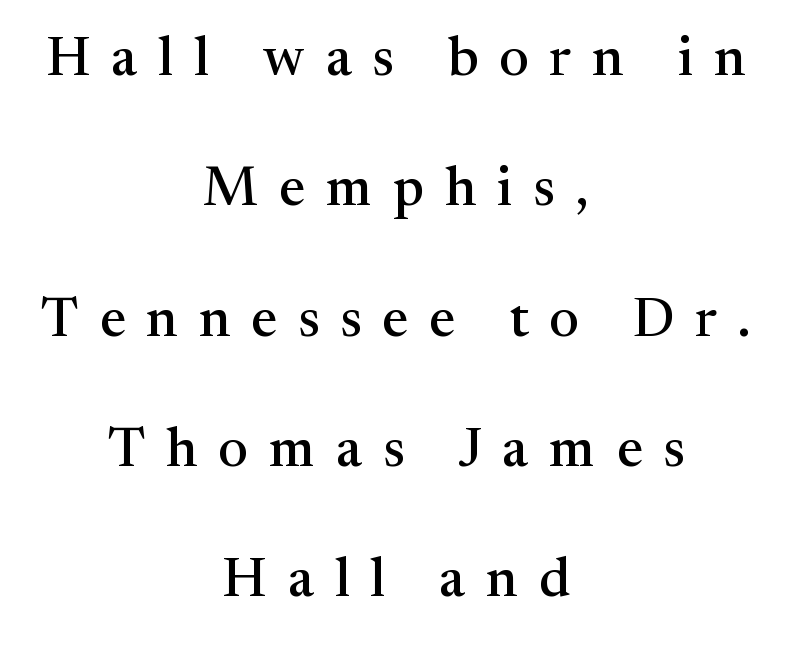
Q: Is the text italic (slanted)? A: No, it is upright.
Q: Is the typeface a serif or a sans-serif typeface? A: Serif.
Q: Is the text underlined? A: No.
Q: How is the paragraph aligned? A: Centered.
Q: Is the spacing between letters normal or unusually wide? A: Unusually wide.
Q: Is the spacing between lines tight, normal or loose? A: Loose.
Q: Width (condensed, normal, or wide)? A: Normal.
Q: Stroke contrast? A: Medium.
Q: x-height? A: Medium.
Q: Monospaced? A: No.
